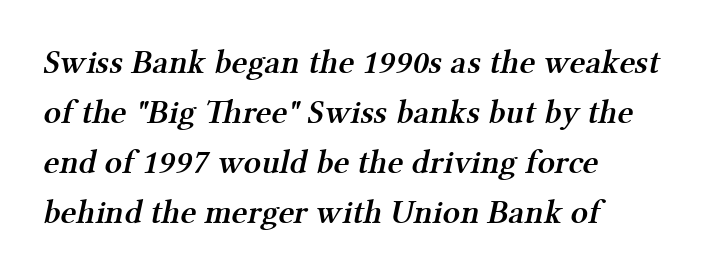
Q: Is the text bold? A: Semi-bold.
Q: Is the typeface a serif or a sans-serif typeface? A: Serif.
Q: Is the text underlined? A: No.
Q: How is the paragraph aligned? A: Left-aligned.
Q: Is the spacing between letters normal or unusually wide? A: Normal.
Q: Is the spacing between lines tight, normal or loose? A: Normal.
Q: Width (condensed, normal, or wide)? A: Normal.
Q: Stroke contrast? A: Medium.
Q: x-height? A: Medium.
Q: Monospaced? A: No.
